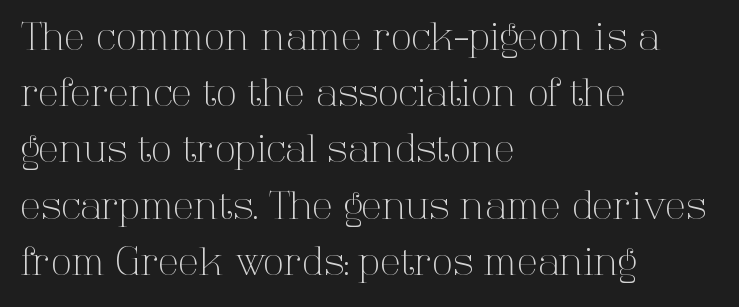
Ink coverage per letter is moderate at most. Leading matches the norm, producing a regular column. The axis of the letterforms is exactly vertical. Just letters on the line, the space beneath them empty.
